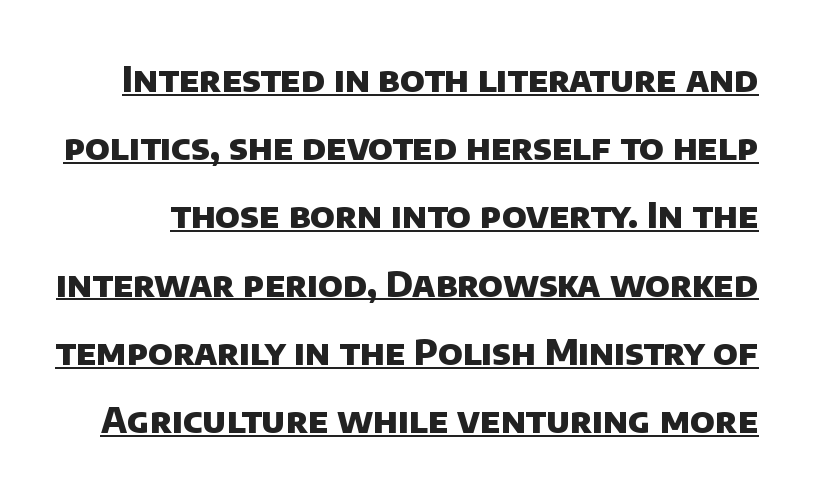
Q: Is the text bold? A: Yes.
Q: Is the typeface a serif or a sans-serif typeface? A: Sans-serif.
Q: Is the text underlined? A: Yes.
Q: Is the spacing between letters normal or unusually wide? A: Normal.
Q: Is the spacing between lines tight, normal or loose? A: Loose.
Q: Width (condensed, normal, or wide)? A: Normal.
Q: Stroke contrast? A: Low.
Q: x-height? A: Large.
Q: Monospaced? A: No.
